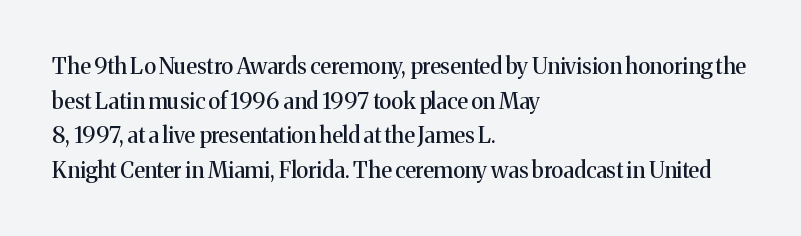
Q: Is the text italic (slanted)? A: No, it is upright.
Q: Is the text underlined? A: No.
Q: How is the paragraph aligned? A: Left-aligned.
Q: Is the spacing between letters normal or unusually wide? A: Normal.
Q: Is the spacing between lines tight, normal or loose? A: Normal.
